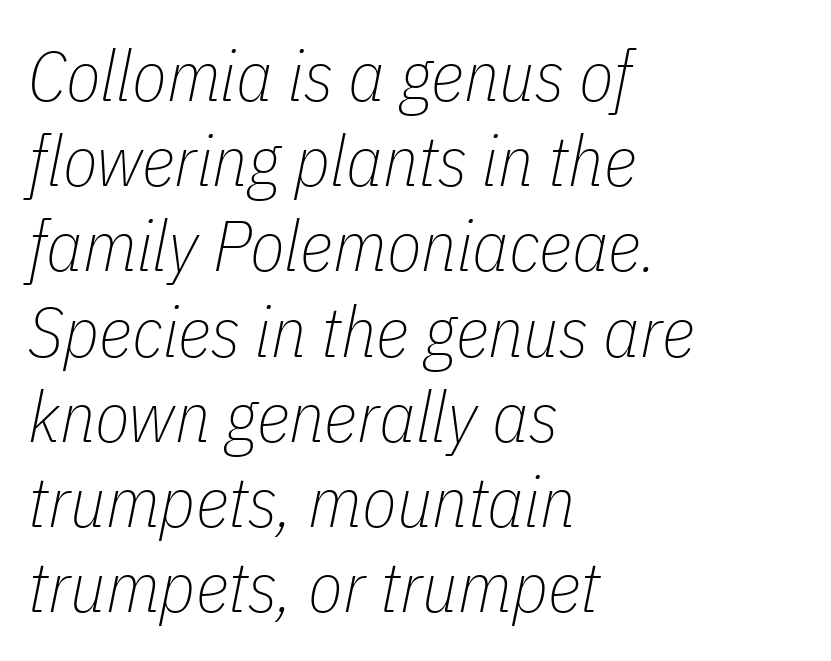
Nobody touched the tracking dial on this one. The lettering tilts uniformly, giving the passage an italic look. The glyphs are unaccompanied by any horizontal stroke below them. Stroke mass is kept to a normal reading level or below. Is the block centered? No — it sits flush against the left margin. Each letter keeps its own natural width here, so spacing adapts to shape.
